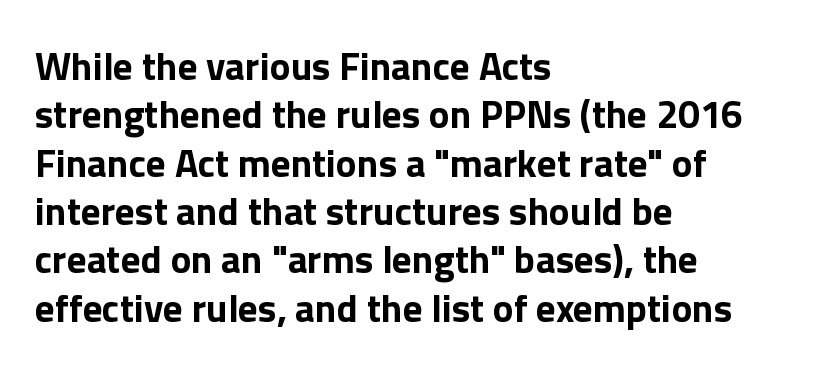
{"serif": "no", "italic": "no", "bold": "yes", "weight": "bold", "width": "normal", "stroke_contrast": "low", "x_height": "medium", "monospaced": "no", "underline": "no", "align": "left", "line_spacing_ratio": 1.24, "letter_spacing": "normal", "letter_spacing_em": 0.0, "glyph_px": 39}
